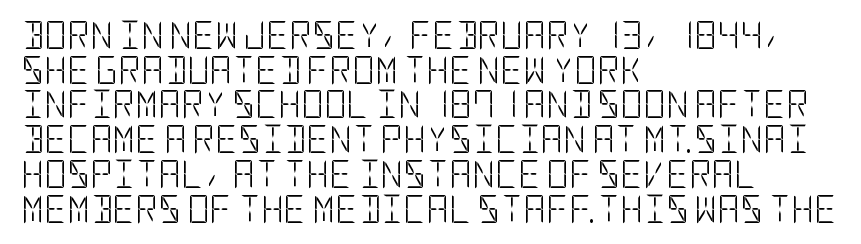
The image shows 28 px light, condensed sans-serif type, upright; set left-aligned, line spacing 1.24x, normal letter spacing, not underlined; low stroke contrast and a large x-height.
